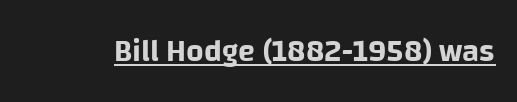
Q: Is the text italic (slanted)? A: No, it is upright.
Q: Is the typeface a serif or a sans-serif typeface? A: Sans-serif.
Q: Is the text underlined? A: Yes.
Q: Is the spacing between letters normal or unusually wide? A: Normal.
Q: Width (condensed, normal, or wide)? A: Normal.
Q: Stroke contrast? A: Low.
Q: x-height? A: Large.
Q: Monospaced? A: No.
